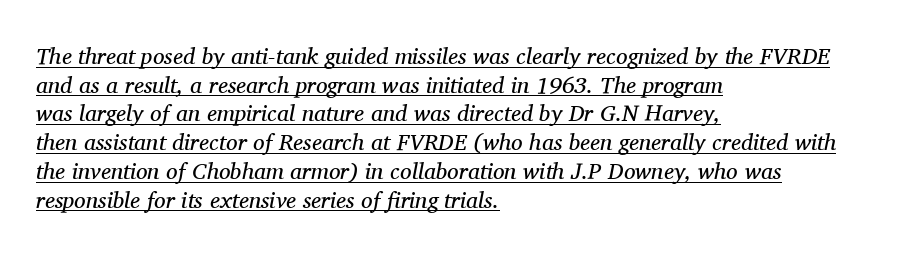
Is there much room between lines? A standard amount, neither cramped nor airy. The ragged edge is on the right, which tells us the setting is flush left. Compared with ordinary roman type, these characters are visibly tilted. The font sits on the lighter half of the weight spectrum, regular included. A rule runs beneath these lines of type. You could call the tracking neutral — neither tight nor loose.
